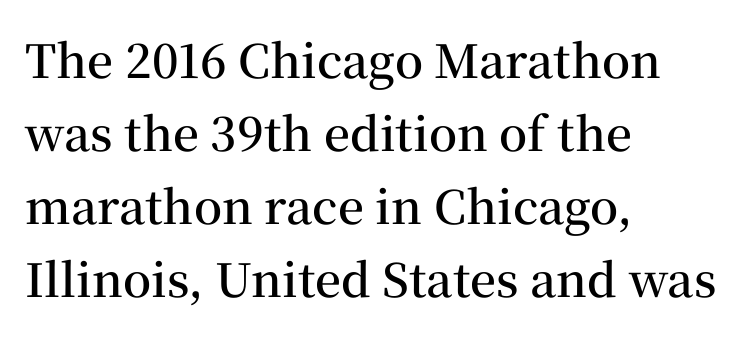
{"serif": "yes", "italic": "no", "bold": "semi", "weight": "semibold", "width": "normal", "stroke_contrast": "medium", "x_height": "medium", "monospaced": "no", "underline": "no", "align": "left", "line_spacing": "normal", "line_spacing_ratio": 1.59, "letter_spacing": "normal", "letter_spacing_em": 0.0, "glyph_px": 46}
